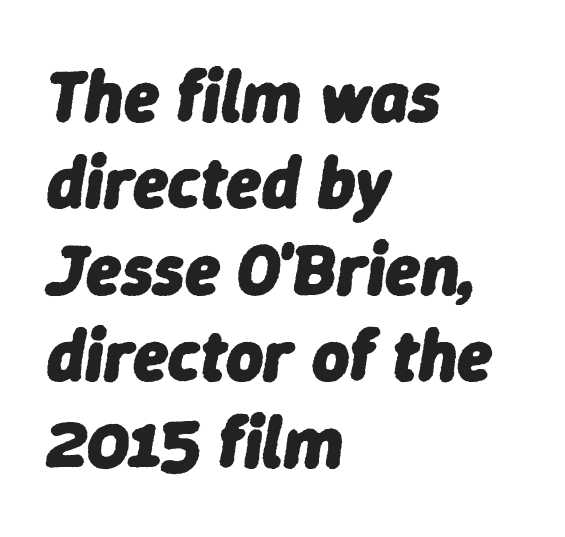
The image shows 72 px heavy type, italic (leaning right); set left-aligned, line spacing 1.2x, normal letter spacing, not underlined; low stroke contrast and a medium x-height.
